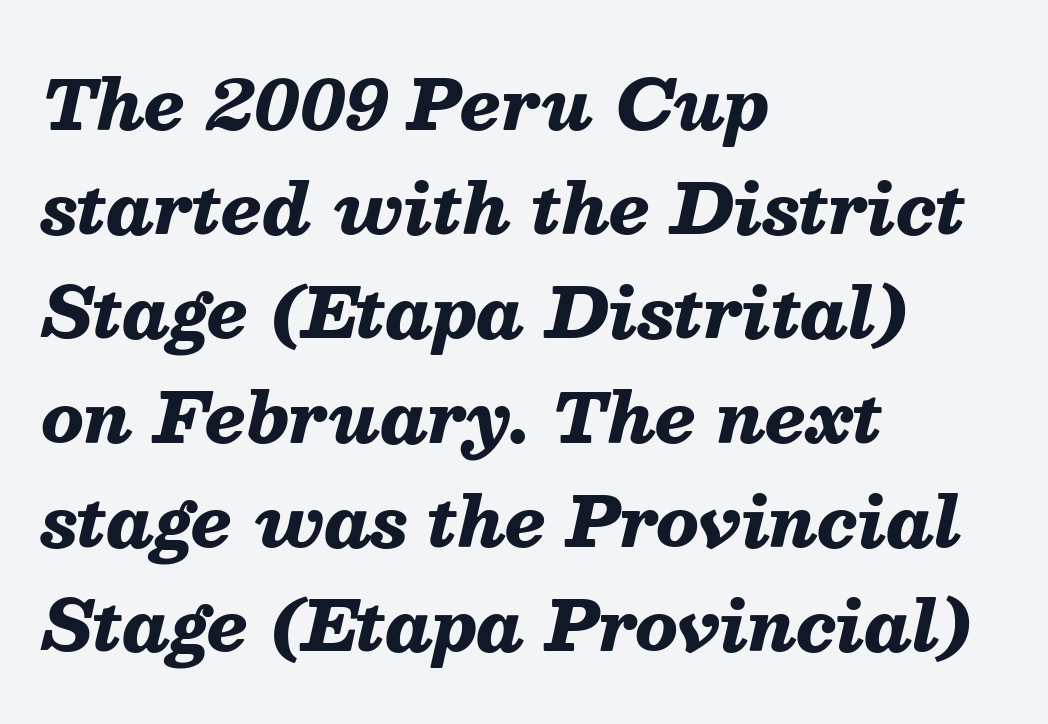
{"italic": "yes", "lean": "right", "slant_degrees": 13, "bold": "yes", "weight": "heavy", "width": "normal", "stroke_contrast": "medium", "x_height": "medium", "monospaced": "no", "underline": "no", "align": "left", "line_spacing": "normal", "line_spacing_ratio": 1.51, "letter_spacing": "normal", "letter_spacing_em": 0.0, "glyph_px": 69}
